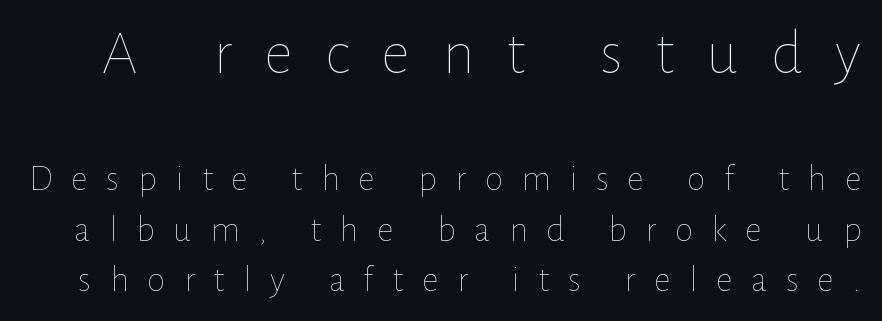
{"italic": "no", "bold": "no", "weight": "thin", "width": "normal", "stroke_contrast": "low", "x_height": "medium", "monospaced": "no", "underline": "no", "line_spacing": "normal", "line_spacing_ratio": 1.37, "letter_spacing": "wide", "letter_spacing_em": 0.5, "larger_block": "first", "size_ratio": 1.73, "glyph_px": 64}
